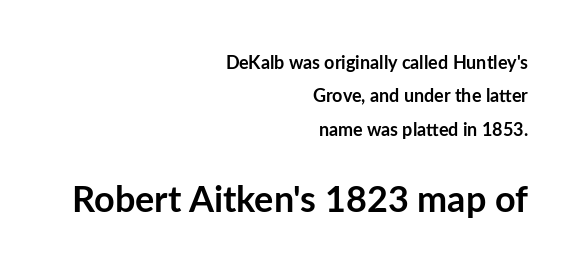
{"serif": "no", "italic": "no", "bold": "yes", "weight": "semibold", "width": "normal", "stroke_contrast": "low", "x_height": "medium", "monospaced": "no", "underline": "no", "align": "right", "line_spacing_ratio": 1.86, "letter_spacing": "normal", "letter_spacing_em": 0.0, "larger_block": "second", "size_ratio": 2.0, "glyph_px": 36}
